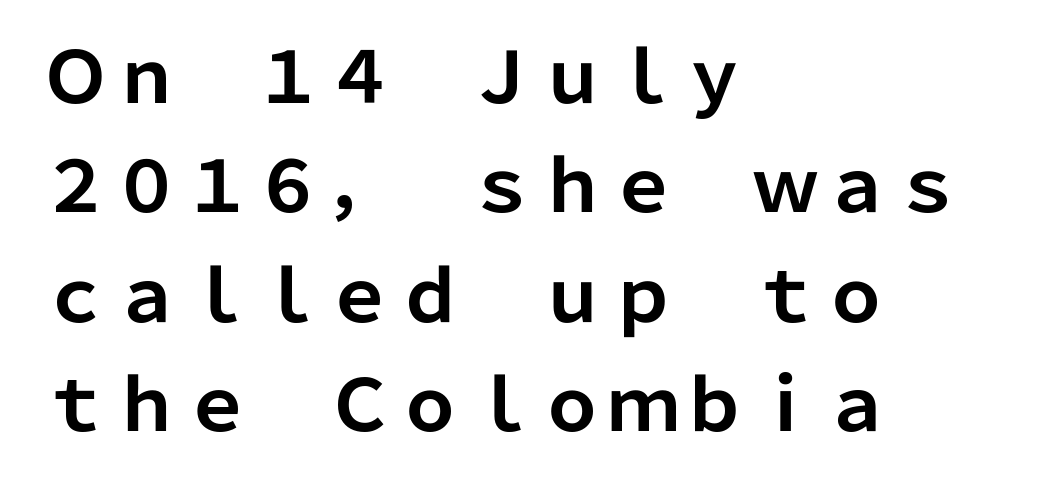
Q: Is the text bold? A: Yes.
Q: Is the text italic (slanted)? A: No, it is upright.
Q: Is the typeface a serif or a sans-serif typeface? A: Sans-serif.
Q: Is the text underlined? A: No.
Q: How is the paragraph aligned? A: Left-aligned.
Q: Is the spacing between letters normal or unusually wide? A: Normal.
Q: Is the spacing between lines tight, normal or loose? A: Normal.
Q: Width (condensed, normal, or wide)? A: Normal.
Q: Stroke contrast? A: Low.
Q: x-height? A: Medium.
Q: Monospaced? A: No.
